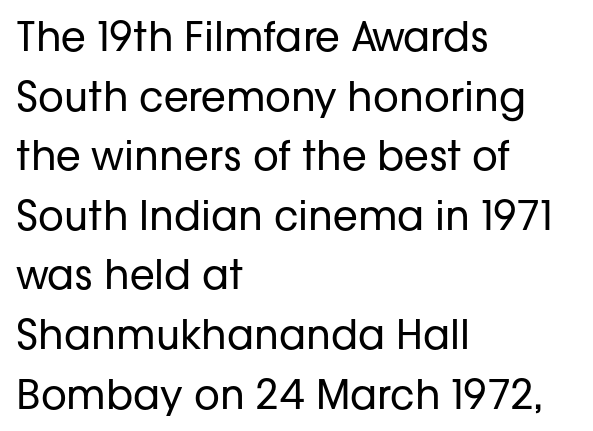
{"serif": "no", "italic": "no", "bold": "no", "weight": "regular", "width": "normal", "stroke_contrast": "low", "x_height": "medium", "monospaced": "no", "underline": "no", "align": "left", "line_spacing": "normal", "line_spacing_ratio": 1.49, "letter_spacing": "normal", "letter_spacing_em": 0.0, "glyph_px": 40}
